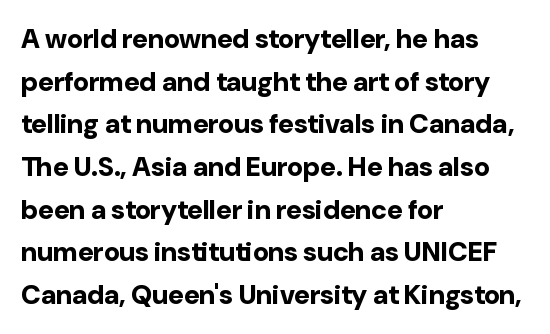
Q: Is the text bold? A: Yes.
Q: Is the text italic (slanted)? A: No, it is upright.
Q: Is the text underlined? A: No.
Q: How is the paragraph aligned? A: Left-aligned.
Q: Is the spacing between letters normal or unusually wide? A: Normal.
Q: Is the spacing between lines tight, normal or loose? A: Normal.
